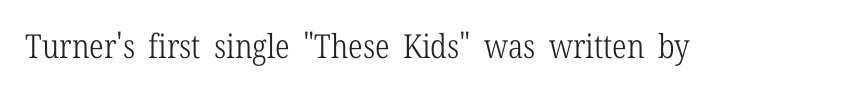
Honestly, there is no underline to notice here at all. Bold? No — there's no thickening of the strokes. Designer's note — italics off, roman on. Character widths vary here, with narrow letters taking less room than wide ones. You can tell from the footed stems that serif type was used. Letter spacing: default.
